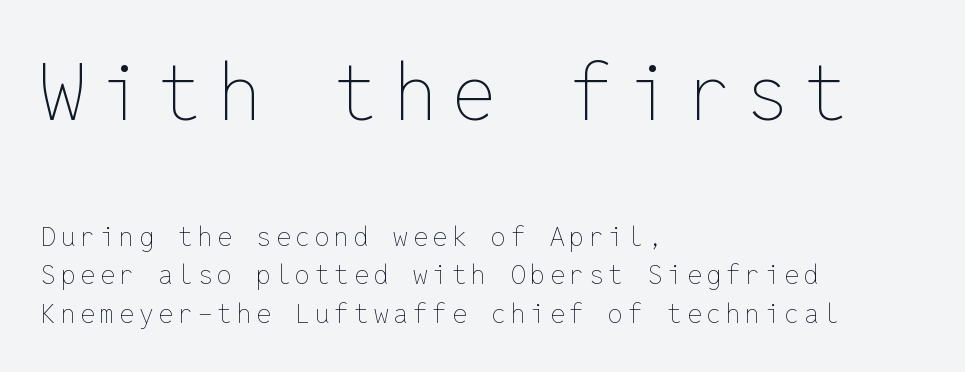
The image shows 78 px thin type, upright, monospaced; set left-aligned, normal line spacing (1.48x), not underlined; the first (top) block is 3.0x larger; low stroke contrast and a medium x-height.
